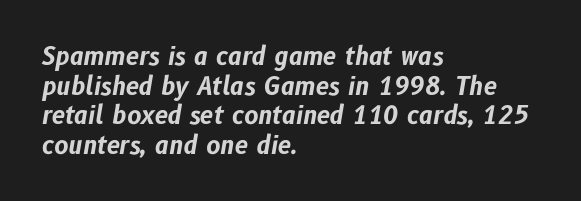
Layout note: lines flush left. The strip under each line holds only bare page. Weight: bold. Tracking value appears to be zero — textbook default spacing. When letters slant like this, we call the style italic.
